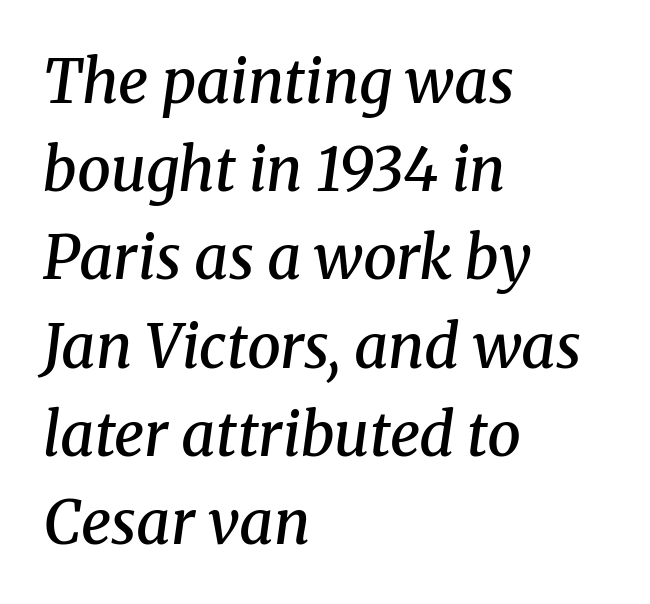
{"serif": "yes", "italic": "yes", "lean": "right", "slant_degrees": 8, "bold": "semi", "weight": "semibold", "width": "normal", "stroke_contrast": "medium", "x_height": "medium", "monospaced": "no", "underline": "no", "align": "left", "line_spacing": "normal", "line_spacing_ratio": 1.47, "letter_spacing": "normal", "letter_spacing_em": 0.0, "glyph_px": 60}
